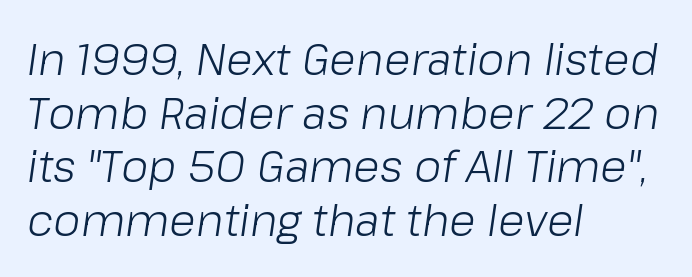
{"italic": "yes", "lean": "right", "slant_degrees": 8, "bold": "no", "weight": "light", "width": "normal", "stroke_contrast": "low", "x_height": "medium", "monospaced": "no", "underline": "no", "align": "left", "line_spacing_ratio": 1.22, "letter_spacing": "normal", "letter_spacing_em": 0.0, "glyph_px": 44}
